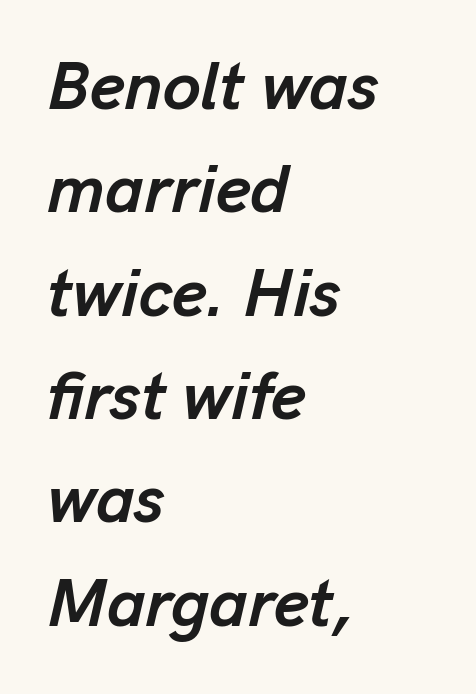
Q: Is the text bold? A: Yes.
Q: Is the text italic (slanted)? A: Yes, it leans right by about 13 degrees.
Q: Is the text underlined? A: No.
Q: How is the paragraph aligned? A: Left-aligned.
Q: Is the spacing between letters normal or unusually wide? A: Normal.
Q: Is the spacing between lines tight, normal or loose? A: Normal.
Q: Width (condensed, normal, or wide)? A: Normal.
Q: Stroke contrast? A: Low.
Q: x-height? A: Medium.
Q: Monospaced? A: No.
